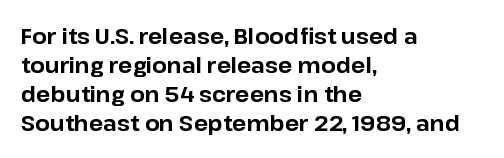
Q: Is the text bold? A: Yes.
Q: Is the text italic (slanted)? A: No, it is upright.
Q: Is the text underlined? A: No.
Q: How is the paragraph aligned? A: Left-aligned.
Q: Is the spacing between letters normal or unusually wide? A: Normal.
Q: Is the spacing between lines tight, normal or loose? A: Normal.
